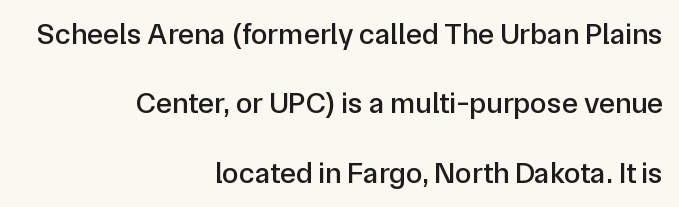
The image shows 30 px sans-serif type, upright; set right-aligned, loose line spacing (2.31x), normal letter spacing, not underlined; low stroke contrast and a medium x-height.
